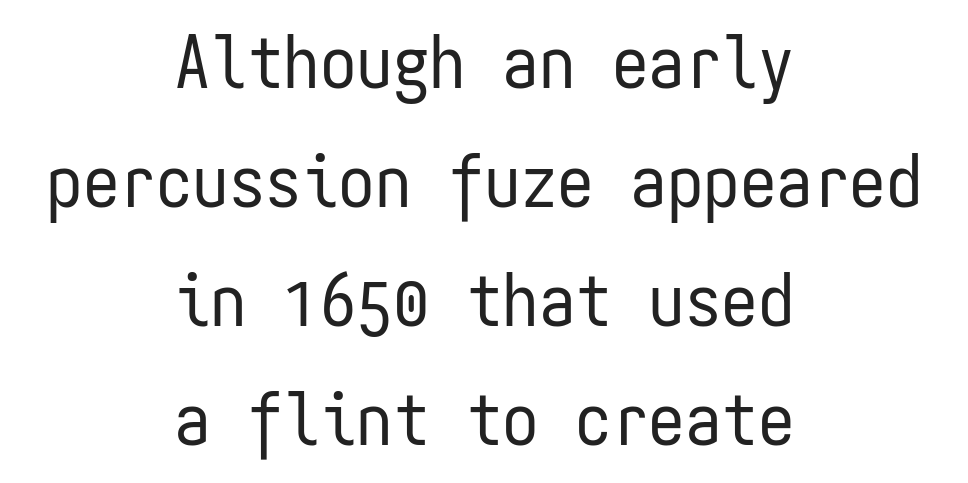
Q: Is the text bold? A: No.
Q: Is the text italic (slanted)? A: No, it is upright.
Q: Is the typeface a serif or a sans-serif typeface? A: Sans-serif.
Q: Is the text underlined? A: No.
Q: How is the paragraph aligned? A: Centered.
Q: Is the spacing between letters normal or unusually wide? A: Normal.
Q: Is the spacing between lines tight, normal or loose? A: Normal.
Q: Width (condensed, normal, or wide)? A: Condensed.
Q: Stroke contrast? A: Low.
Q: x-height? A: Medium.
Q: Monospaced? A: Yes.
